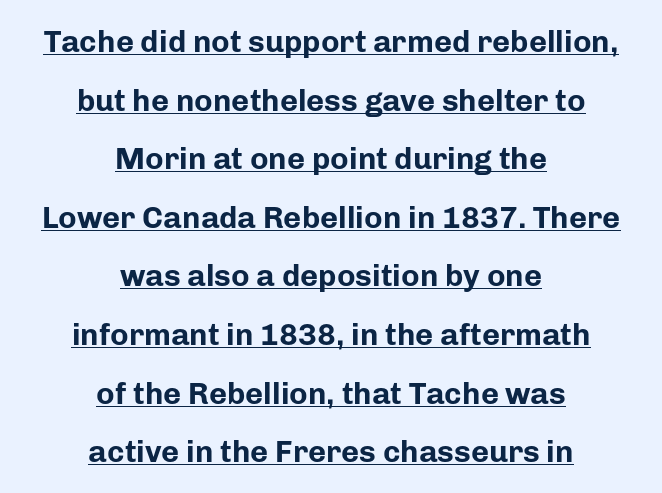
{"serif": "no", "italic": "no", "bold": "yes", "weight": "bold", "width": "normal", "stroke_contrast": "low", "x_height": "medium", "monospaced": "no", "underline": "yes", "align": "center", "line_spacing_ratio": 1.89, "letter_spacing": "normal", "letter_spacing_em": 0.0, "glyph_px": 31}
